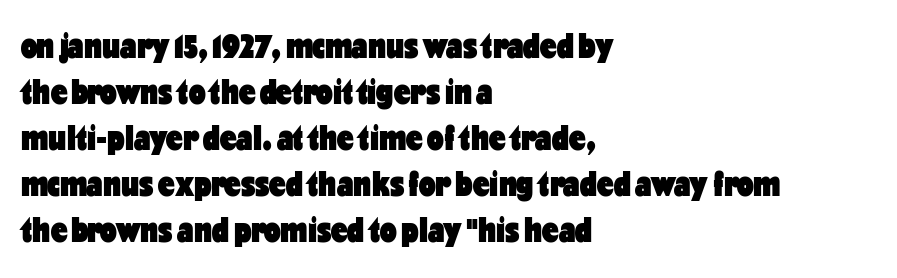
The image shows 37 px heavy, condensed sans-serif type, upright; set left-aligned, line spacing 1.24x, normal letter spacing, not underlined; low stroke contrast and a medium x-height.
